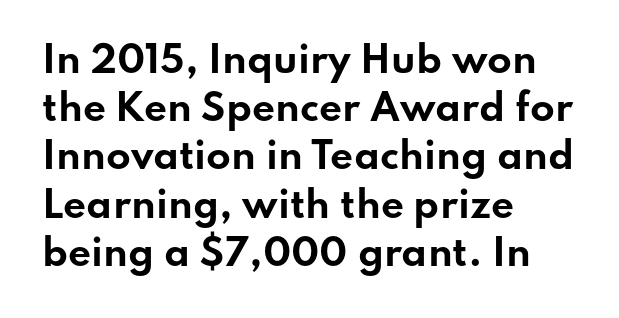
{"serif": "no", "italic": "no", "bold": "yes", "weight": "bold", "width": "wide", "stroke_contrast": "low", "x_height": "small", "monospaced": "no", "underline": "no", "align": "left", "line_spacing": "normal", "line_spacing_ratio": 1.34, "letter_spacing": "normal", "letter_spacing_em": 0.0, "glyph_px": 36}
